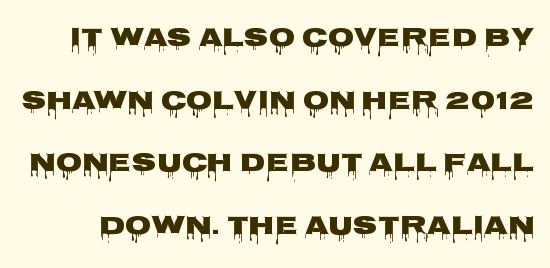
{"italic": "no", "underline": "no", "line_spacing": "loose", "line_spacing_ratio": 2.32, "letter_spacing": "normal", "letter_spacing_em": 0.0, "glyph_px": 27}
